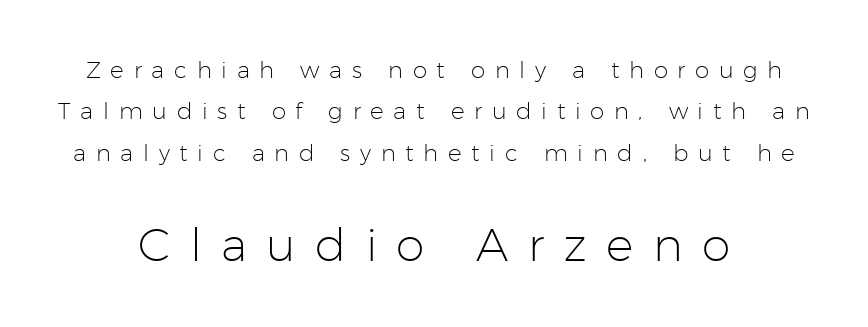
{"serif": "no", "italic": "no", "bold": "no", "weight": "light", "width": "normal", "stroke_contrast": "low", "x_height": "medium", "monospaced": "no", "underline": "no", "line_spacing_ratio": 1.8, "letter_spacing": "wide", "letter_spacing_em": 0.42, "larger_block": "second", "size_ratio": 2.0, "glyph_px": 46}
